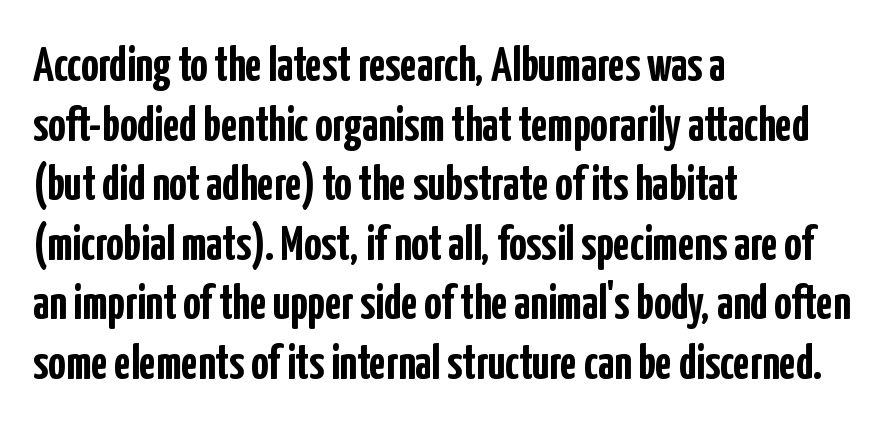
Beneath every word, the page is bare. Varying glyph widths throughout — classic text-font behaviour. The ragged edge is on the right, which tells us the setting is flush left. Honestly, the letter spacing is just normal — you wouldn't notice it. Pretty heavy lettering here — definitely bold.
